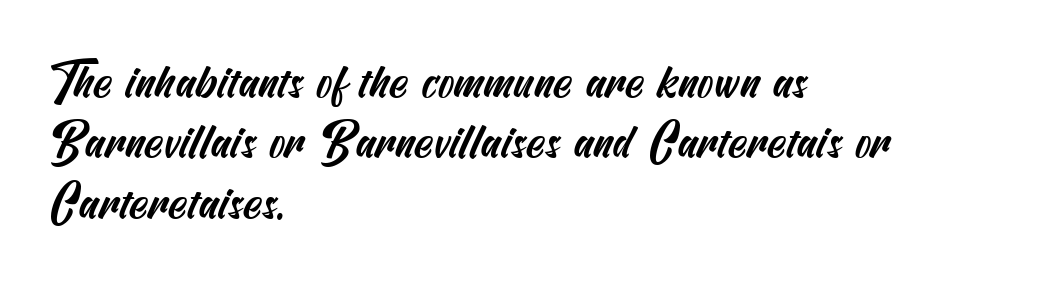
Q: Is the typeface a serif or a sans-serif typeface? A: Sans-serif.
Q: Is the text underlined? A: No.
Q: How is the paragraph aligned? A: Left-aligned.
Q: Is the spacing between letters normal or unusually wide? A: Normal.
Q: Is the spacing between lines tight, normal or loose? A: Normal.
Q: Width (condensed, normal, or wide)? A: Condensed.
Q: Stroke contrast? A: Medium.
Q: x-height? A: Small.
